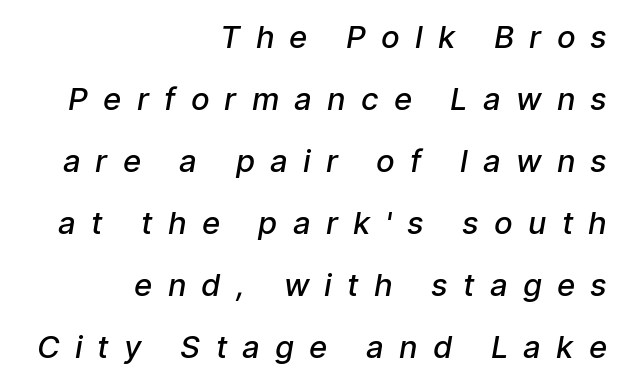
The image shows 31 px semibold sans-serif type; set right-aligned, loose line spacing (2.0x), unusually wide letter spacing (+0.49 em), not underlined; low stroke contrast and a medium x-height.
